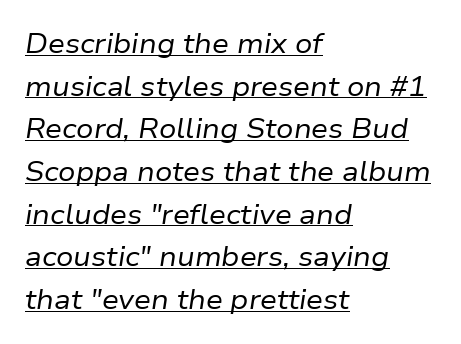
The rendering uses a moderate line-height, typical for paragraphs. Ink coverage per letter is moderate at most. The text block is weighted toward the left margin, trailing off unevenly rightward. Words appear dense and cohesive because spacing is normal. Underlined type.
